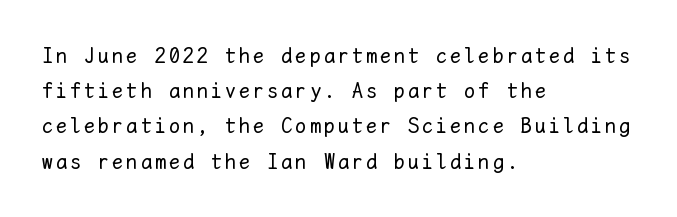
The image shows 22 px text type, upright; set left-aligned, normal line spacing (1.6x), not underlined.
